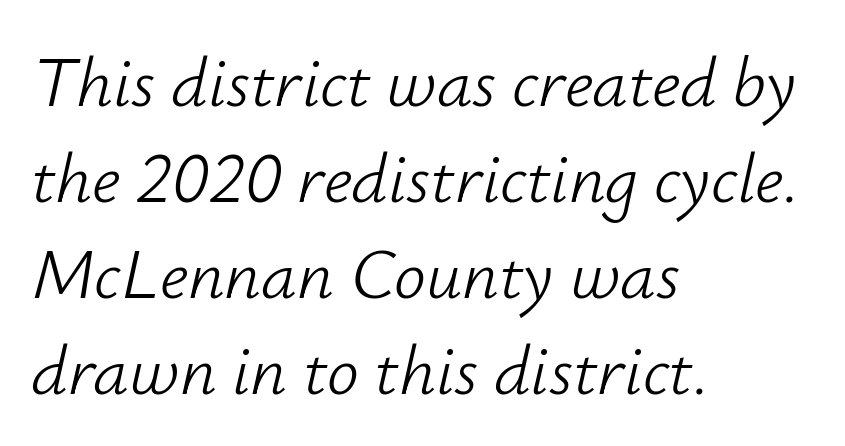
Caption: face not bold, strokes unweighted. This rendering features lettering with no underline. Does the lettering tilt? It does — this is italic. These lines are rendered in a variable-pitch font.
